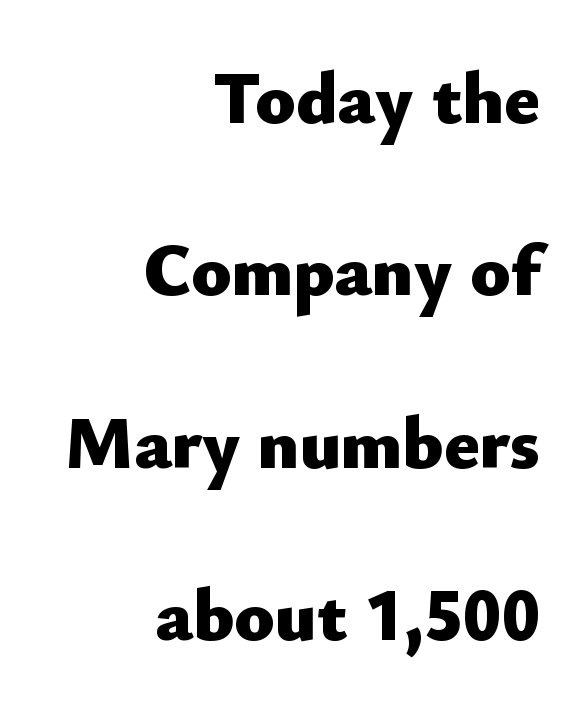
The image shows 74 px heavy sans-serif type, upright; set right-aligned, loose line spacing (2.33x), normal letter spacing, not underlined; low stroke contrast and a small x-height.
